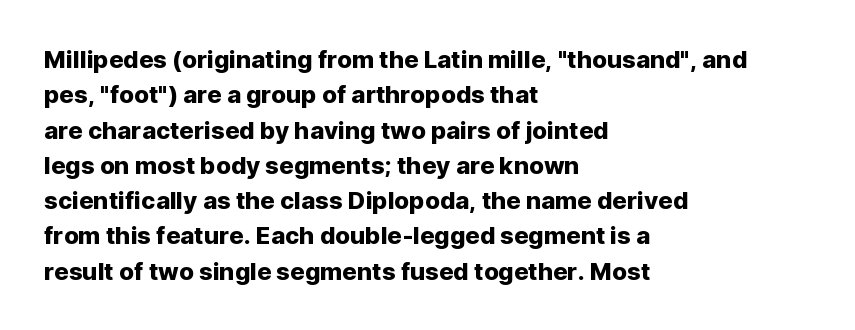
{"italic": "no", "underline": "no", "align": "left", "line_spacing": "normal", "line_spacing_ratio": 1.47, "letter_spacing": "normal", "letter_spacing_em": 0.0, "glyph_px": 24}
